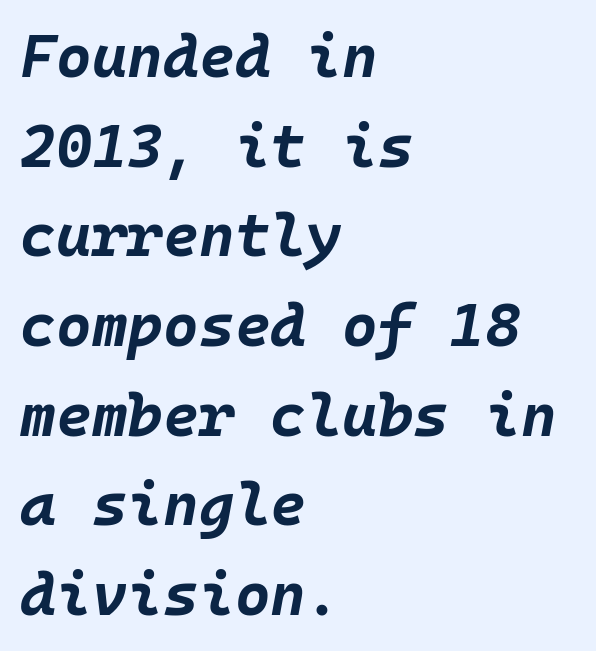
{"italic": "yes", "lean": "right", "slant_degrees": 10, "bold": "yes", "weight": "bold", "width": "normal", "stroke_contrast": "low", "x_height": "large", "monospaced": "yes", "underline": "no", "align": "left", "line_spacing": "normal", "line_spacing_ratio": 1.47, "letter_spacing": "normal", "letter_spacing_em": 0.0, "glyph_px": 61}
